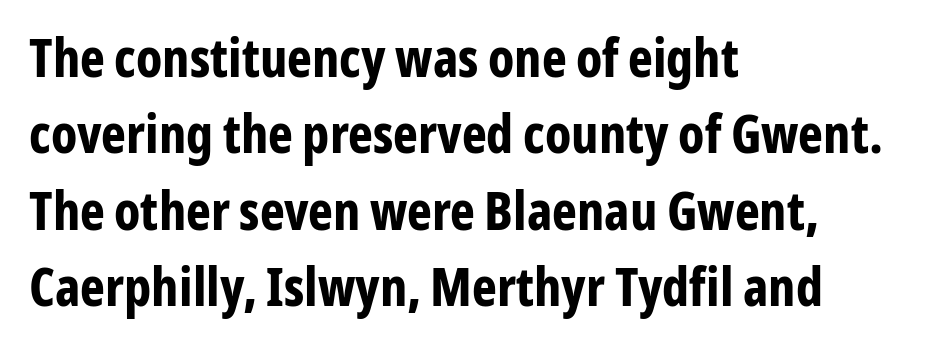
The image shows 53 px bold, condensed sans-serif type, upright; set left-aligned, normal line spacing (1.44x), normal letter spacing, not underlined; low stroke contrast and a medium x-height.
